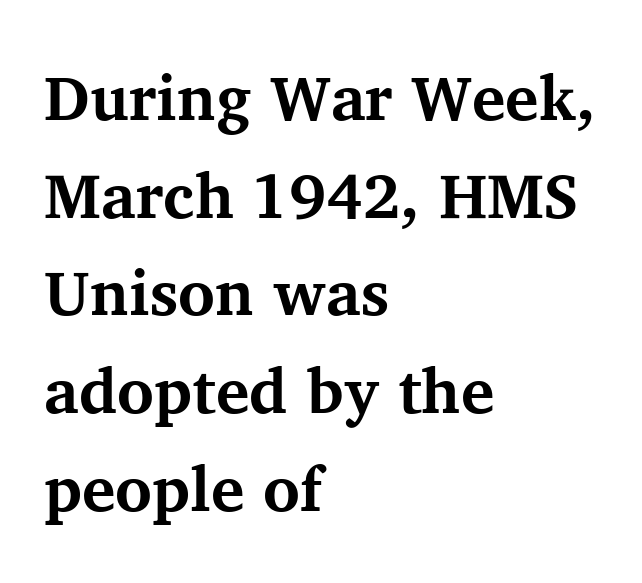
Q: Is the text bold? A: Yes.
Q: Is the text italic (slanted)? A: No, it is upright.
Q: Is the typeface a serif or a sans-serif typeface? A: Serif.
Q: Is the text underlined? A: No.
Q: How is the paragraph aligned? A: Left-aligned.
Q: Is the spacing between letters normal or unusually wide? A: Normal.
Q: Is the spacing between lines tight, normal or loose? A: Normal.
Q: Width (condensed, normal, or wide)? A: Normal.
Q: Stroke contrast? A: Medium.
Q: x-height? A: Medium.
Q: Monospaced? A: No.
